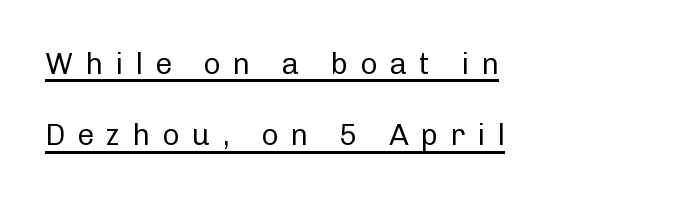
{"serif": "no", "italic": "no", "bold": "no", "weight": "regular", "width": "normal", "stroke_contrast": "low", "x_height": "medium", "monospaced": "no", "underline": "yes", "align": "left", "line_spacing": "loose", "line_spacing_ratio": 2.38, "letter_spacing": "wide", "letter_spacing_em": 0.4, "glyph_px": 30}
